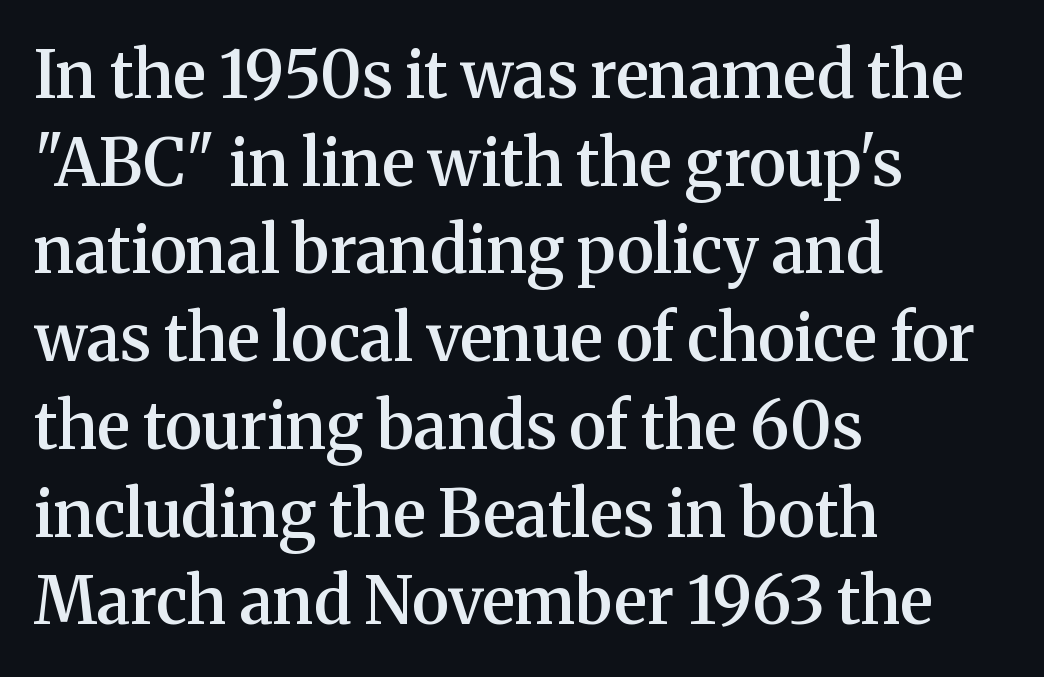
Q: Is the text bold? A: Semi-bold.
Q: Is the text italic (slanted)? A: No, it is upright.
Q: Is the typeface a serif or a sans-serif typeface? A: Serif.
Q: Is the text underlined? A: No.
Q: How is the paragraph aligned? A: Left-aligned.
Q: Is the spacing between letters normal or unusually wide? A: Normal.
Q: Is the spacing between lines tight, normal or loose? A: Normal.
Q: Width (condensed, normal, or wide)? A: Normal.
Q: Stroke contrast? A: Medium.
Q: x-height? A: Medium.
Q: Monospaced? A: No.
